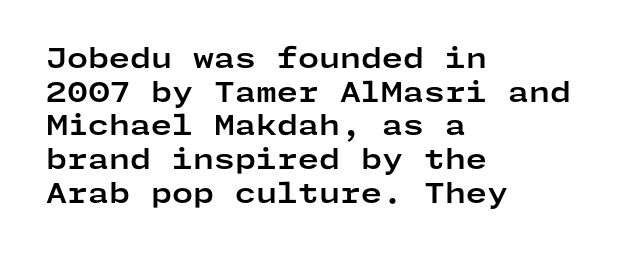
The image shows 27 px bold type, upright; set left-aligned, normal line spacing (1.25x), normal letter spacing, not underlined.
